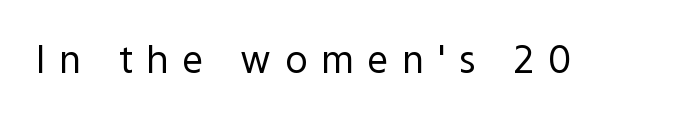
The image shows 38 px regular-weight sans-serif type, upright; set unusually wide letter spacing (+0.35 em), not underlined; a medium x-height.
